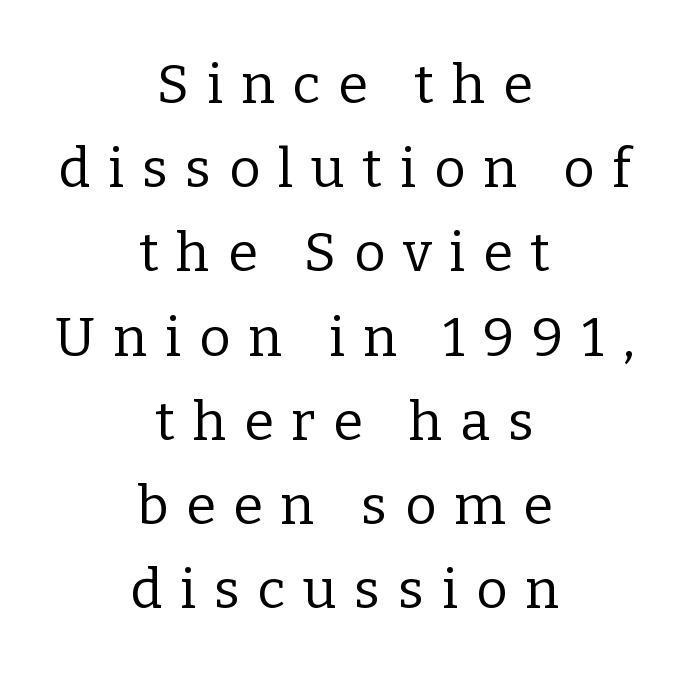
The image shows 54 px regular-weight serif type, upright; set centered, normal line spacing (1.56x), unusually wide letter spacing (+0.33 em), not underlined; low stroke contrast and a medium x-height.
